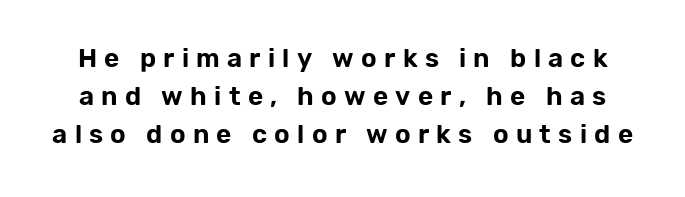
Posture: upright roman. Short note: letters widely spaced. The glyphs are unaccompanied by any horizontal stroke below them. Regular leading.
